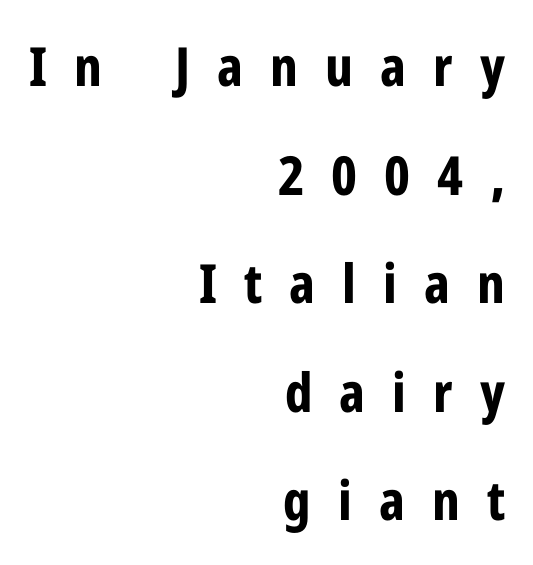
{"serif": "no", "italic": "no", "bold": "yes", "weight": "bold", "width": "condensed", "stroke_contrast": "low", "x_height": "medium", "monospaced": "no", "underline": "no", "align": "right", "line_spacing": "loose", "line_spacing_ratio": 2.01, "letter_spacing": "wide", "letter_spacing_em": 0.5, "glyph_px": 54}
